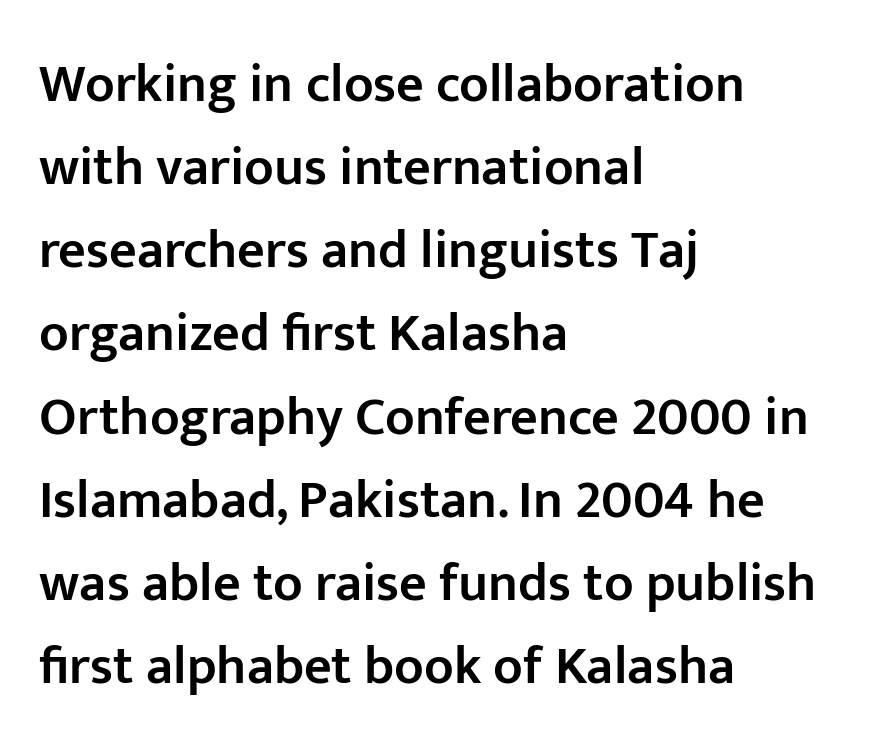
{"serif": "no", "italic": "no", "bold": "semi", "weight": "semibold", "width": "normal", "stroke_contrast": "low", "x_height": "medium", "monospaced": "no", "underline": "no", "align": "left", "line_spacing": "normal", "line_spacing_ratio": 1.54, "letter_spacing": "normal", "letter_spacing_em": 0.0, "glyph_px": 54}
